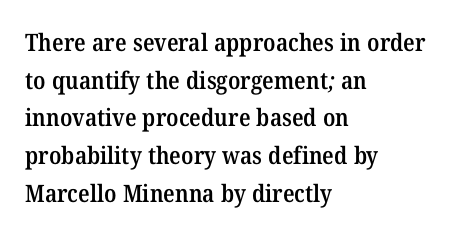
The lines sit at an ordinary, default distance from one another. Each row of text sits above clean, open space. Firm but not heavy-handed strokes: this text is semibold. Left-aligned paragraph, ragged on the right. The letters sit at their default tracking, neither squeezed nor spread.
